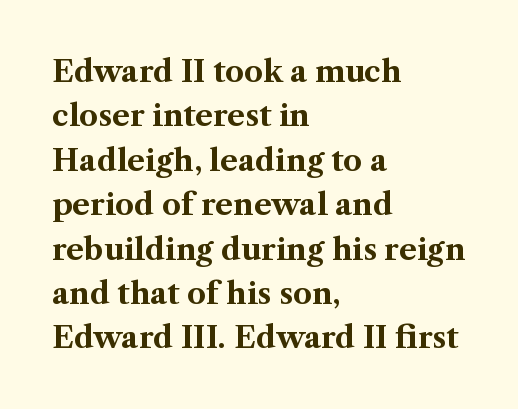
Yep, those are serifs on the letters. You can tell it's not italic because the verticals are truly vertical. The letters are bold, with thick, heavy strokes. The rows are spaced the way most documents space them. Each row of text sits above clean, open space.
